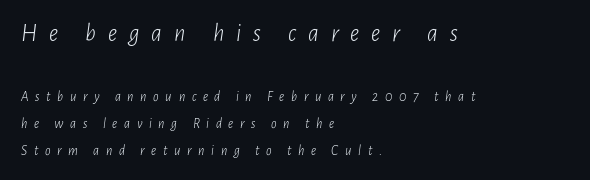
{"italic": "yes", "lean": "right", "slant_degrees": 7, "bold": "no", "underline": "no", "align": "left", "line_spacing": "loose", "line_spacing_ratio": 1.93, "letter_spacing": "wide", "letter_spacing_em": 0.47, "larger_block": "first", "size_ratio": 1.79, "glyph_px": 25}
